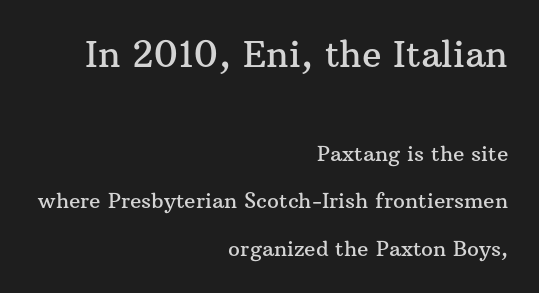
The image shows 36 px serif type, upright; set right-aligned, loose line spacing (2.24x), normal letter spacing, not underlined; the first (top) block is 1.71x larger; medium stroke contrast and a medium x-height.
